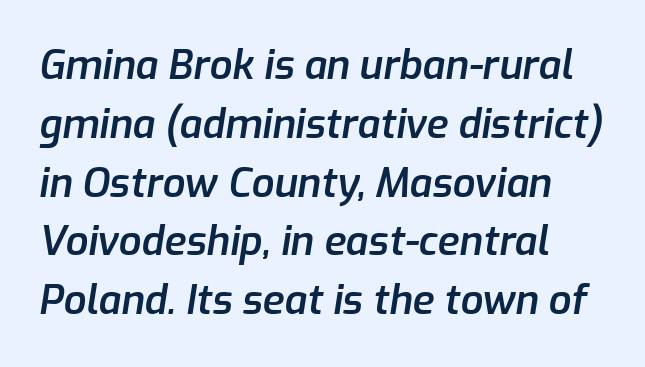
The image shows 40 px semibold type, italic (leaning right); set left-aligned, normal line spacing (1.47x), normal letter spacing, not underlined; low stroke contrast and a medium x-height.
